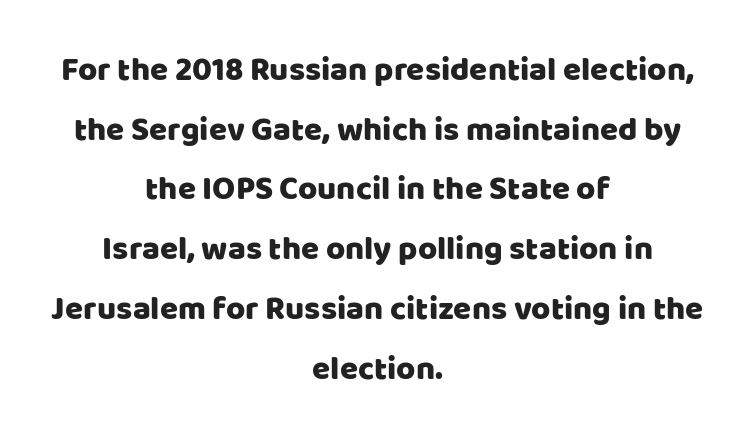
Q: Is the text italic (slanted)? A: No, it is upright.
Q: Is the typeface a serif or a sans-serif typeface? A: Sans-serif.
Q: Is the text underlined? A: No.
Q: How is the paragraph aligned? A: Centered.
Q: Is the spacing between letters normal or unusually wide? A: Normal.
Q: Width (condensed, normal, or wide)? A: Normal.
Q: Stroke contrast? A: Low.
Q: x-height? A: Large.
Q: Monospaced? A: No.
